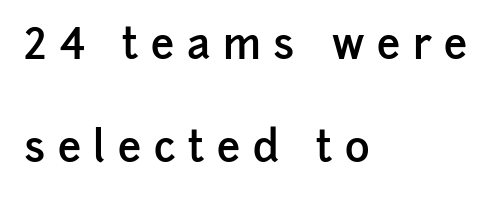
Interline gaps are noticeably wide in this sample. A sans-serif font was chosen for this passage. Here the designer chose a conventional face with non-uniform glyph widths. Decoration check: the copy has no underline. Characters remain perfectly vertical along every line.
